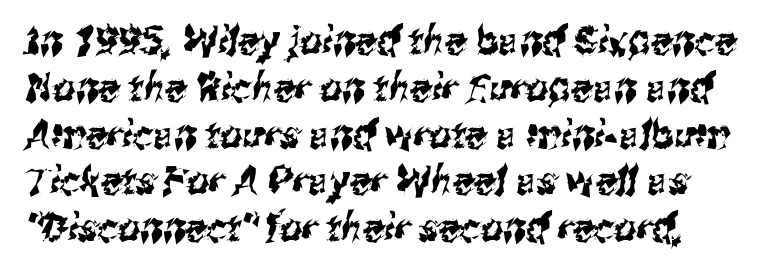
The image shows 39 px condensed sans-serif type; set line spacing 1.2x, normal letter spacing, not underlined; medium stroke contrast and a medium x-height.
